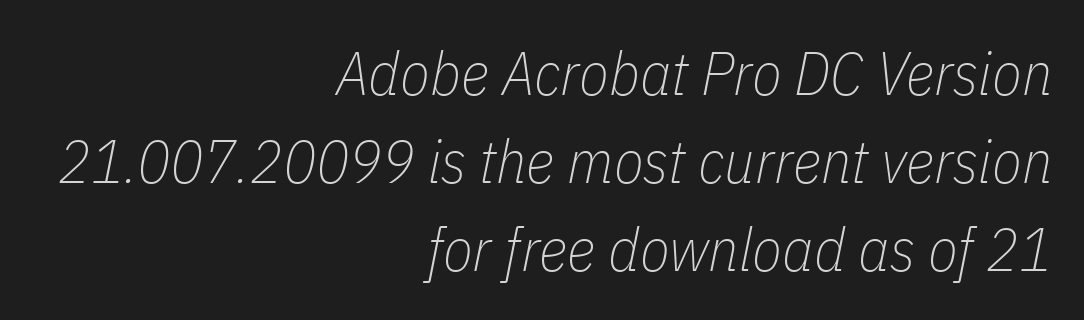
The image shows 61 px thin, condensed type, italic (leaning right); set right-aligned, normal line spacing (1.44x), normal letter spacing, not underlined; low stroke contrast and a medium x-height.
